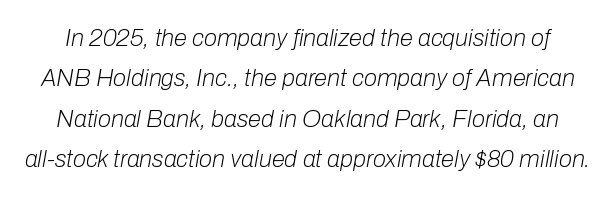
{"italic": "yes", "lean": "right", "slant_degrees": 10, "bold": "no", "underline": "no", "line_spacing": "normal", "line_spacing_ratio": 1.68, "letter_spacing": "normal", "letter_spacing_em": 0.0, "glyph_px": 24}
